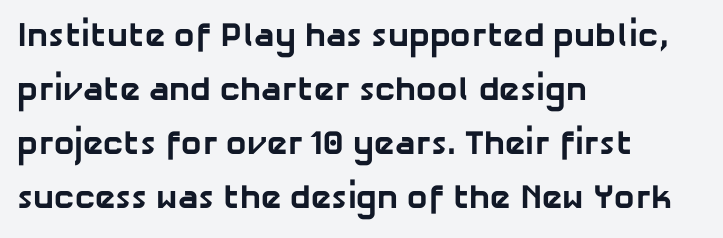
{"serif": "no", "bold": "yes", "weight": "bold", "width": "normal", "stroke_contrast": "low", "x_height": "medium", "monospaced": "no", "underline": "no", "align": "left", "line_spacing": "normal", "line_spacing_ratio": 1.59, "letter_spacing": "normal", "letter_spacing_em": 0.0, "glyph_px": 34}
